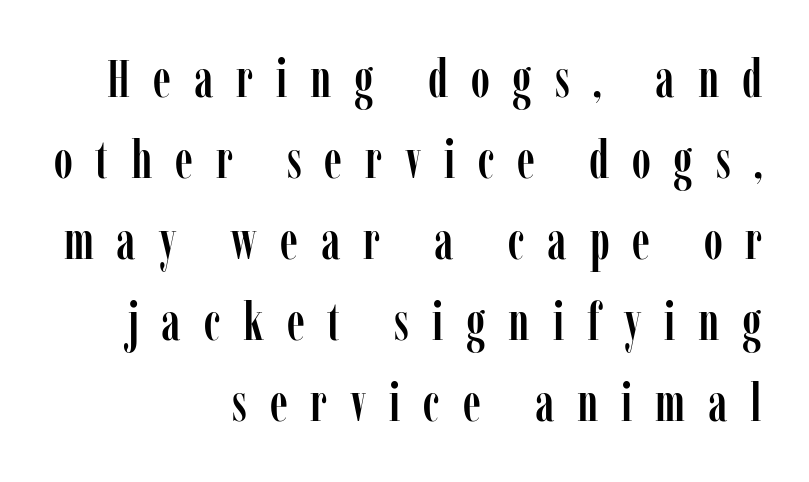
Q: Is the text italic (slanted)? A: No, it is upright.
Q: Is the typeface a serif or a sans-serif typeface? A: Serif.
Q: Is the text underlined? A: No.
Q: How is the paragraph aligned? A: Right-aligned.
Q: Is the spacing between letters normal or unusually wide? A: Unusually wide.
Q: Is the spacing between lines tight, normal or loose? A: Normal.
Q: Width (condensed, normal, or wide)? A: Condensed.
Q: Stroke contrast? A: Low.
Q: x-height? A: Medium.
Q: Monospaced? A: No.
